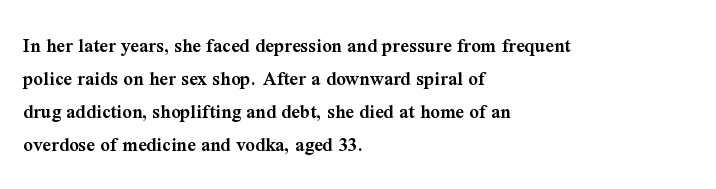
You could call the tracking neutral — neither tight nor loose. Which margin do the lines hug? The left one — the right edge is uneven. Regarding leading, the lines here are spaced in the standard way. Does the weight exceed regular? Yes, but only to semibold. The glyphs are unaccompanied by any horizontal stroke below them.
